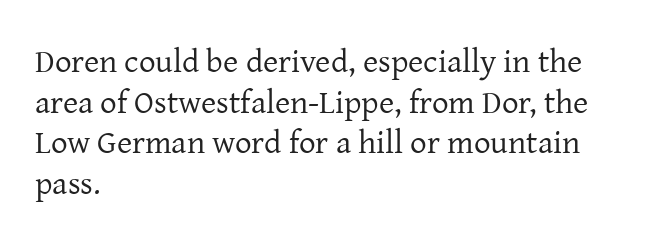
The image shows 33 px regular-weight serif type, upright; set left-aligned, line spacing 1.23x, normal letter spacing, not underlined; low stroke contrast and a medium x-height.
